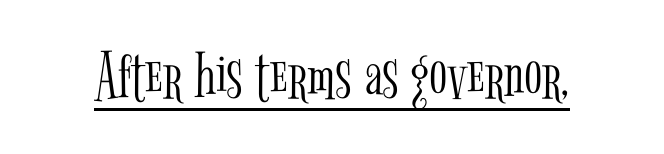
The image shows 67 px light, condensed serif type, upright; set normal letter spacing, underlined; low stroke contrast and a medium x-height.
